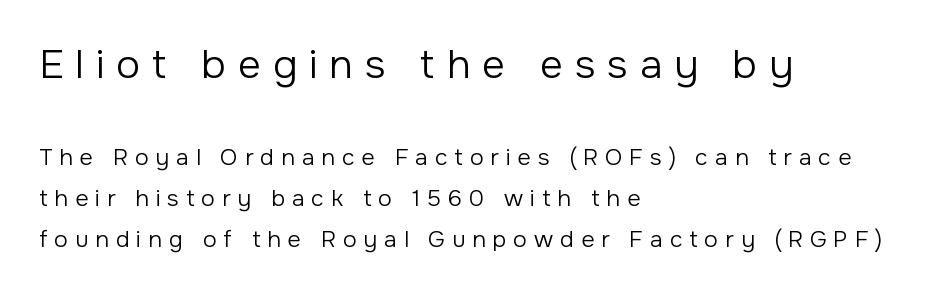
The compositor pushed each line to the left boundary. Which chunk is bigger? The first one — the top block dwarfs the bottom. Letters have the restrained weight of plain body copy at most. Posture: upright roman. These lines are rendered in a variable-pitch font. The horizontal fit of the characters is loose and conspicuously gappy.
